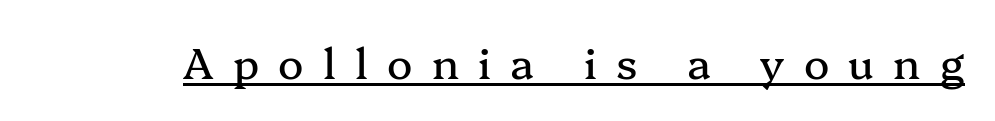
{"serif": "yes", "italic": "no", "width": "normal", "stroke_contrast": "medium", "x_height": "medium", "monospaced": "no", "underline": "yes", "letter_spacing": "wide", "letter_spacing_em": 0.46, "glyph_px": 42}
